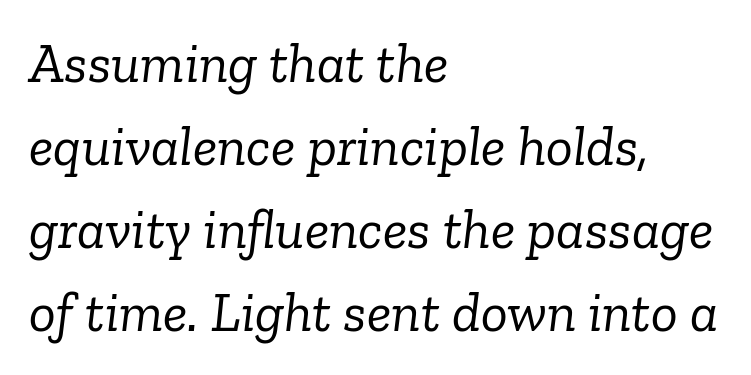
The image shows 56 px light serif type, italic (leaning right); set left-aligned, normal line spacing (1.48x), normal letter spacing, not underlined; low stroke contrast and a medium x-height.
